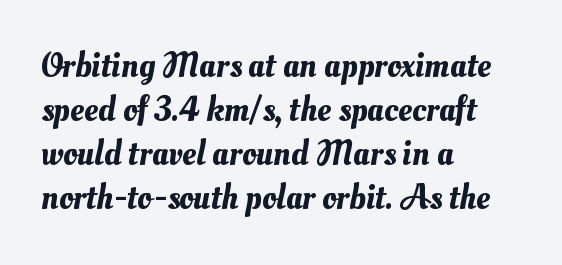
Caption: multi-line text, flush left, ragged right. The rendering uses a moderate line-height, typical for paragraphs. Descender tails drop into unmarked territory. Varying glyph widths throughout — classic text-font behaviour. Is the letter spacing exaggerated? No — it looks like the ordinary default.
